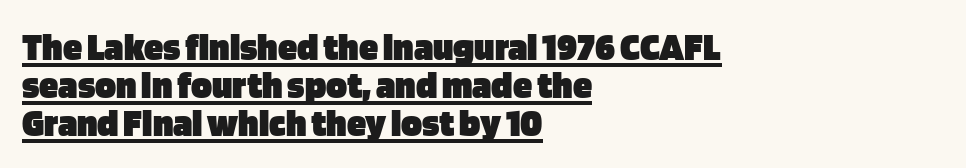
{"serif": "no", "italic": "no", "bold": "yes", "weight": "heavy", "width": "normal", "stroke_contrast": "low", "x_height": "large", "monospaced": "no", "underline": "yes", "align": "left", "line_spacing": "tight", "line_spacing_ratio": 0.97, "letter_spacing": "normal", "letter_spacing_em": 0.0, "glyph_px": 39}
